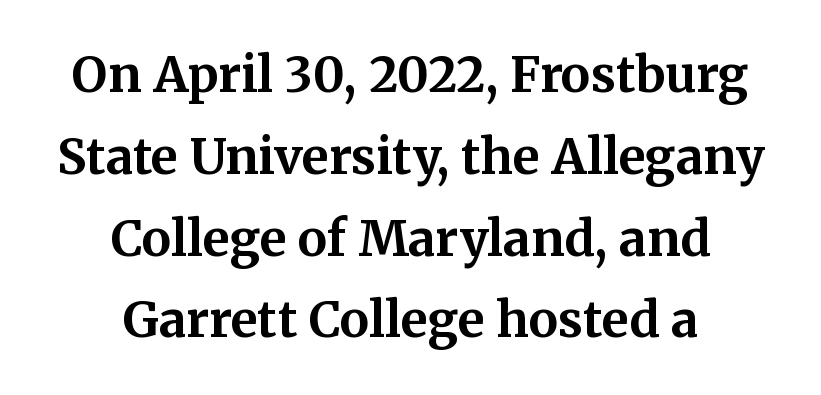
Does the lettering tilt? It doesn't — this is upright. Type without underlining. Evenly set lines give the paragraph a standard silhouette. The designer went with a serif here, giving each stem small feet. Line starts and ends both wander, symmetrically. In terms of weight, the rendering is a true, heavy bold.
